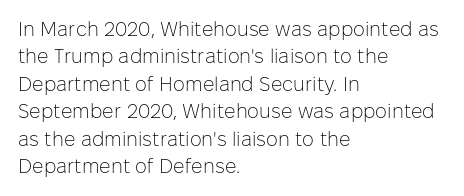
Q: Is the text bold? A: No.
Q: Is the text italic (slanted)? A: No, it is upright.
Q: Is the text underlined? A: No.
Q: How is the paragraph aligned? A: Left-aligned.
Q: Is the spacing between letters normal or unusually wide? A: Normal.
Q: Is the spacing between lines tight, normal or loose? A: Normal.
